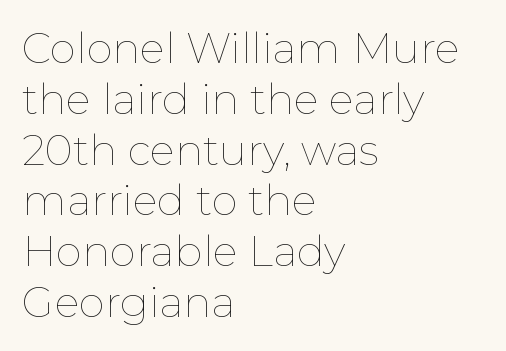
The image shows 42 px thin type, upright; set left-aligned, line spacing 1.21x, normal letter spacing, not underlined; low stroke contrast and a medium x-height.
